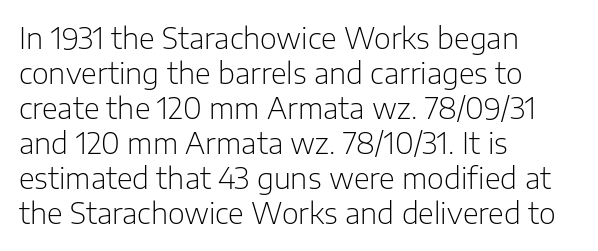
Q: Is the text bold? A: No.
Q: Is the text italic (slanted)? A: No, it is upright.
Q: Is the typeface a serif or a sans-serif typeface? A: Sans-serif.
Q: Is the text underlined? A: No.
Q: How is the paragraph aligned? A: Left-aligned.
Q: Is the spacing between letters normal or unusually wide? A: Normal.
Q: Width (condensed, normal, or wide)? A: Normal.
Q: Stroke contrast? A: Low.
Q: x-height? A: Medium.
Q: Monospaced? A: No.
